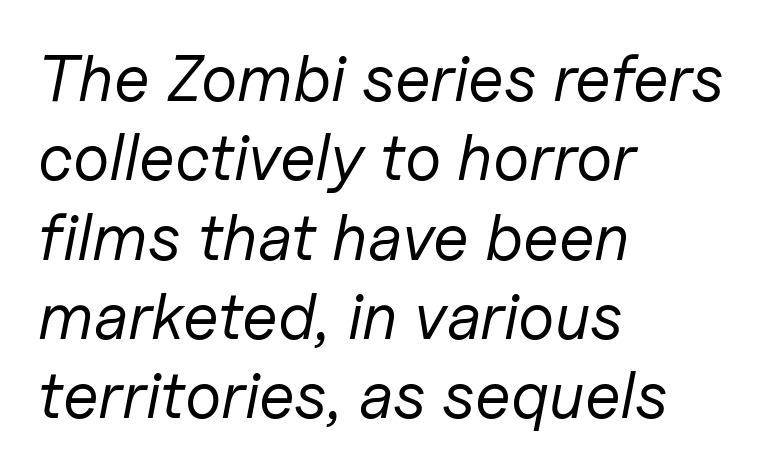
The image shows 65 px regular-weight type, italic (leaning right); set left-aligned, line spacing 1.22x, normal letter spacing, not underlined; low stroke contrast and a medium x-height.
